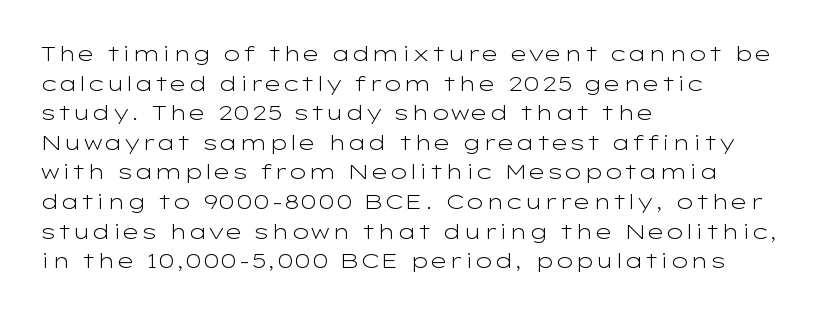
Q: Is the text bold? A: No.
Q: Is the text italic (slanted)? A: No, it is upright.
Q: Is the text underlined? A: No.
Q: How is the paragraph aligned? A: Left-aligned.
Q: Is the spacing between letters normal or unusually wide? A: Normal.
Q: Is the spacing between lines tight, normal or loose? A: Normal.
